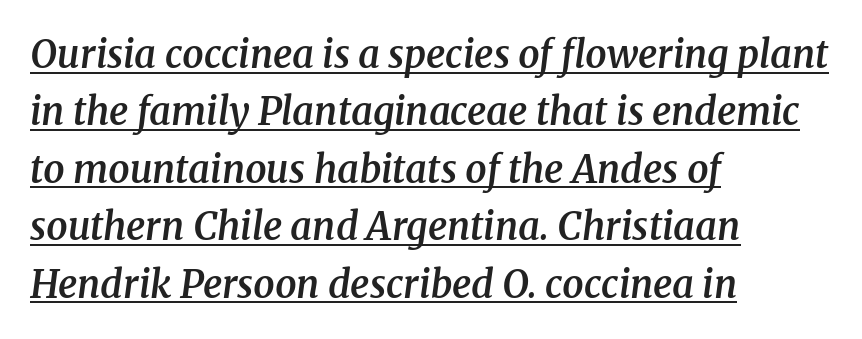
The image shows 38 px semibold serif type, italic (leaning right); set left-aligned, normal line spacing (1.51x), normal letter spacing, underlined; medium stroke contrast and a medium x-height.
